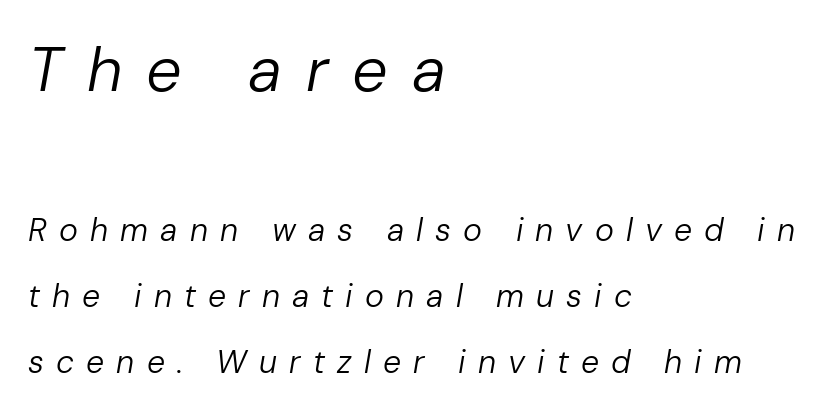
Q: Is the text bold? A: No.
Q: Is the text italic (slanted)? A: Yes, it leans right by about 10 degrees.
Q: Is the text underlined? A: No.
Q: How is the paragraph aligned? A: Left-aligned.
Q: Is the spacing between letters normal or unusually wide? A: Unusually wide.
Q: Is the spacing between lines tight, normal or loose? A: Loose.
Q: Which block of text is set in a larger size, the first (top) or the second (bottom)? A: The first (top) one.
Q: Width (condensed, normal, or wide)? A: Normal.
Q: Stroke contrast? A: Low.
Q: x-height? A: Medium.
Q: Monospaced? A: No.
